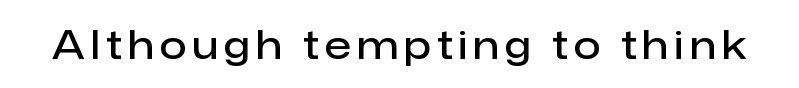
Serif or sans? Sans — the stroke terminals are bare. Slightly chunky letters — semibold, I'd say, not full bold. Varying glyph widths throughout — classic text-font behaviour. Has an underline been added? It has not. This sample uses an upright cut, with every glyph sitting square on the baseline.
